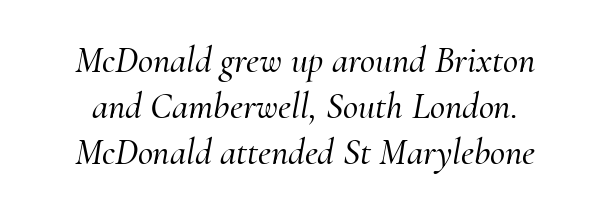
Q: Is the text italic (slanted)? A: Yes, it leans right by about 10 degrees.
Q: Is the typeface a serif or a sans-serif typeface? A: Serif.
Q: Is the text underlined? A: No.
Q: Is the spacing between letters normal or unusually wide? A: Normal.
Q: Is the spacing between lines tight, normal or loose? A: Normal.
Q: Width (condensed, normal, or wide)? A: Normal.
Q: Stroke contrast? A: Medium.
Q: x-height? A: Small.
Q: Monospaced? A: No.
